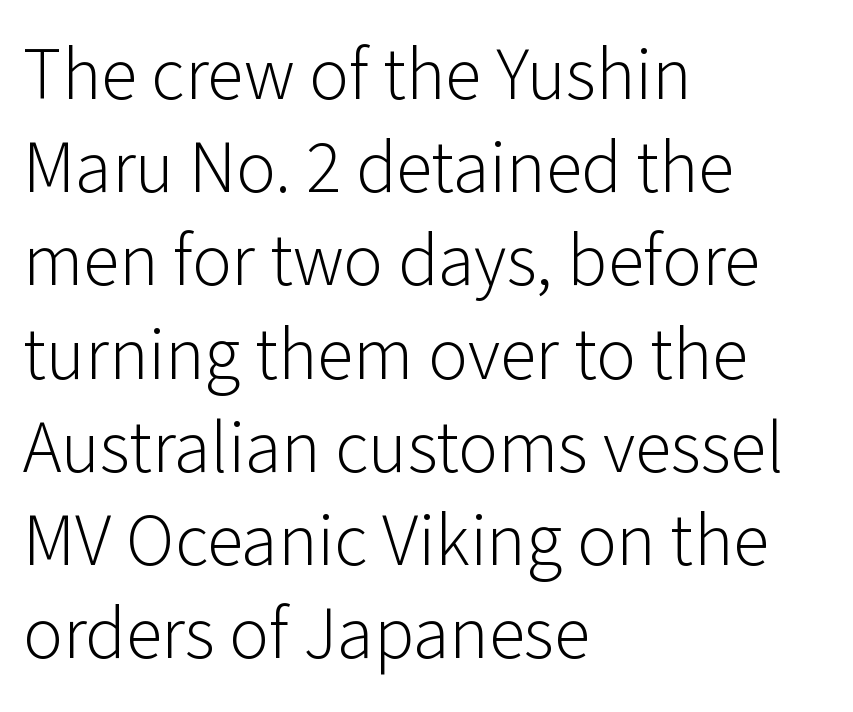
The image shows 74 px light sans-serif type, upright; set left-aligned, normal line spacing (1.26x), normal letter spacing, not underlined; low stroke contrast and a medium x-height.
